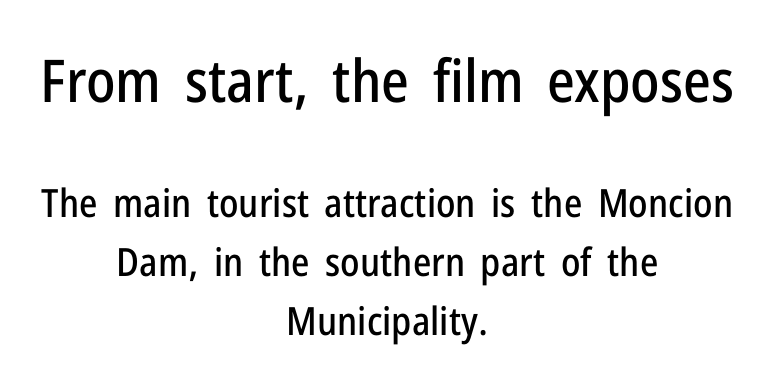
A sans-serif font was chosen for this passage. Typeset on center — no edge is straight. Has an underline been added? It has not. Character widths vary here, with narrow letters taking less room than wide ones.
